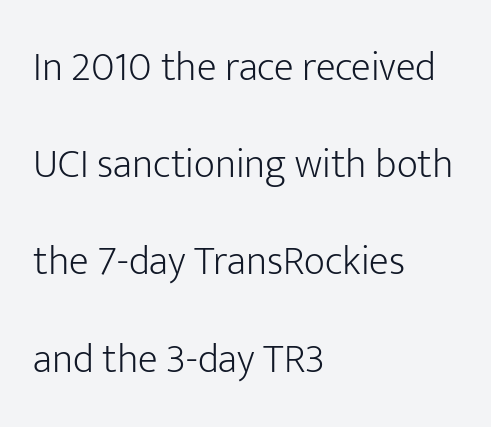
Do the characters align in a grid? No, the font is proportional. The rendering uses a large line-height, opening up the rows. Is there any slant? The stems are plumb. Serifs: no, the terminals of the letterforms are clean.
